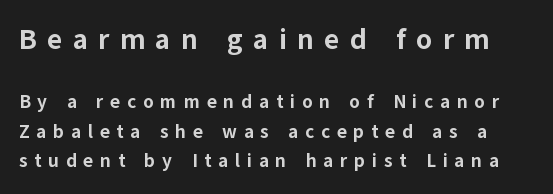
{"serif": "no", "italic": "no", "bold": "yes", "weight": "bold", "width": "normal", "stroke_contrast": "low", "x_height": "medium", "monospaced": "no", "underline": "no", "line_spacing": "normal", "line_spacing_ratio": 1.57, "letter_spacing": "wide", "letter_spacing_em": 0.35, "larger_block": "first", "size_ratio": 1.53, "glyph_px": 29}
